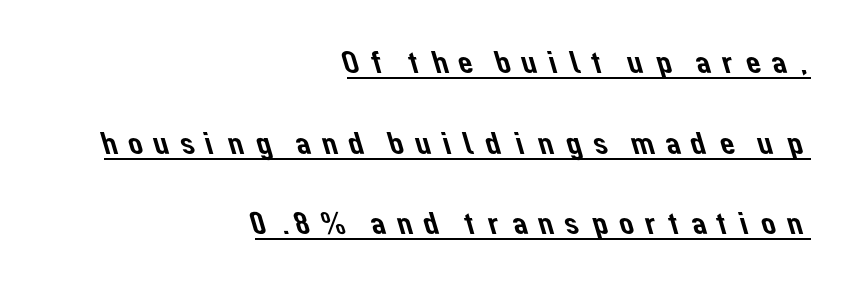
Vertically, the passage feels expansive, rows floating well apart. This sample is right-justified, so line beginnings fall wherever the words allow. A baseline rule has been typeset under these characters. A typesetter would call this proportional, since set widths differ per character. Each word looks stretched out because of the extra space between its letters. The passage shown is typeset with a sans-serif family.
